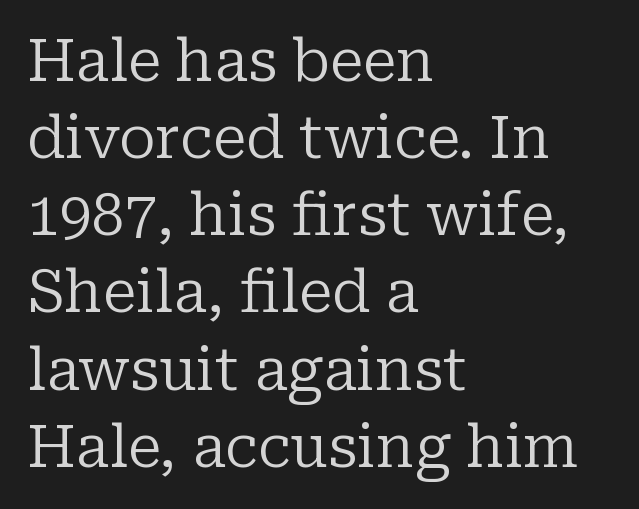
The image shows 58 px regular-weight serif type, upright; set left-aligned, normal line spacing (1.33x), normal letter spacing, not underlined; low stroke contrast and a medium x-height.
